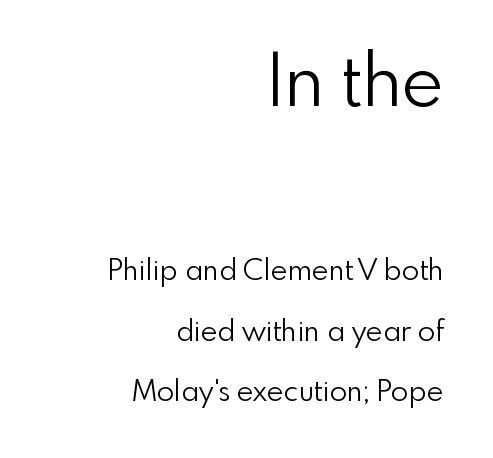
The image shows 72 px light sans-serif type, upright; set right-aligned, loose line spacing (2.09x), normal letter spacing, not underlined; the first (top) block is 2.48x larger; a small x-height.
